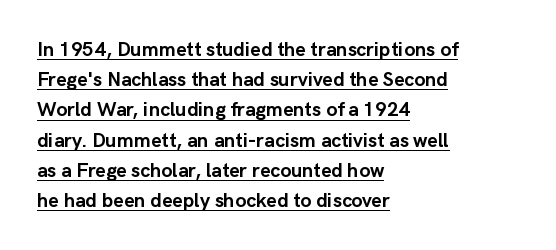
Q: Is the text bold? A: Yes.
Q: Is the text italic (slanted)? A: No, it is upright.
Q: Is the text underlined? A: Yes.
Q: How is the paragraph aligned? A: Left-aligned.
Q: Is the spacing between letters normal or unusually wide? A: Normal.
Q: Is the spacing between lines tight, normal or loose? A: Normal.
